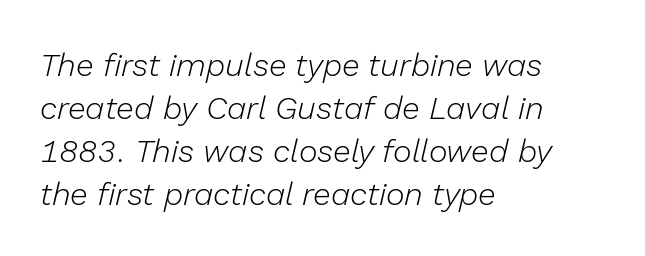
The designer left line spacing at the default. Stems here are at most as thick as an everyday book face. Glance below the letters and you will spot only blank space. Do the characters align in a grid? No, the font is proportional. Emphasis-style slanted type is in use. The lines are quadded left.
